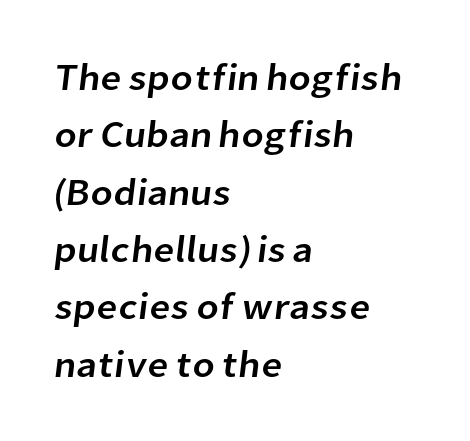
{"serif": "no", "width": "normal", "stroke_contrast": "low", "x_height": "medium", "monospaced": "no", "underline": "no", "align": "left", "line_spacing": "normal", "line_spacing_ratio": 1.55, "letter_spacing": "normal", "letter_spacing_em": 0.0, "glyph_px": 37}
